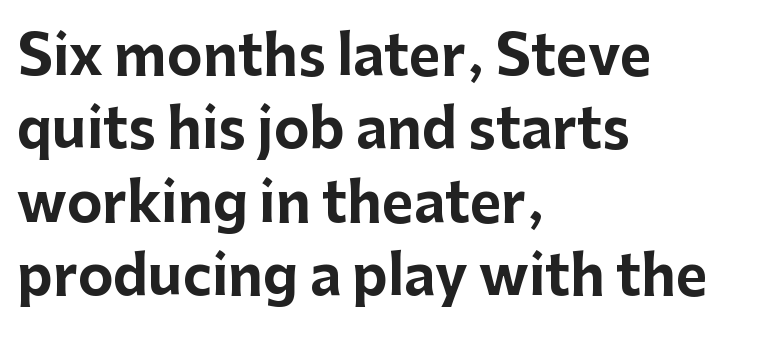
Q: Is the text bold? A: Yes.
Q: Is the text italic (slanted)? A: No, it is upright.
Q: Is the typeface a serif or a sans-serif typeface? A: Sans-serif.
Q: Is the text underlined? A: No.
Q: How is the paragraph aligned? A: Left-aligned.
Q: Is the spacing between letters normal or unusually wide? A: Normal.
Q: Is the spacing between lines tight, normal or loose? A: Normal.
Q: Width (condensed, normal, or wide)? A: Normal.
Q: Stroke contrast? A: Low.
Q: x-height? A: Medium.
Q: Monospaced? A: No.
